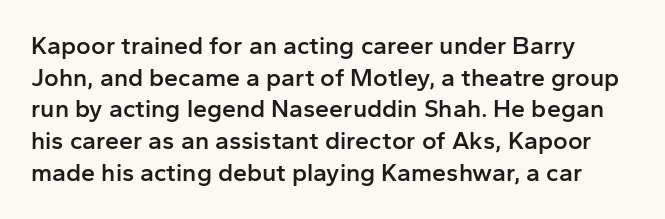
The image shows 25 px text type, upright; set normal line spacing (1.27x), normal letter spacing, not underlined.
